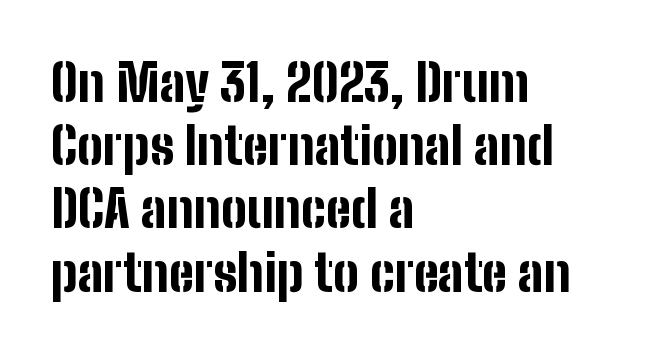
Q: Is the text bold? A: Yes.
Q: Is the text italic (slanted)? A: No, it is upright.
Q: Is the typeface a serif or a sans-serif typeface? A: Sans-serif.
Q: Is the text underlined? A: No.
Q: How is the paragraph aligned? A: Left-aligned.
Q: Is the spacing between letters normal or unusually wide? A: Normal.
Q: Width (condensed, normal, or wide)? A: Condensed.
Q: Stroke contrast? A: Low.
Q: x-height? A: Medium.
Q: Monospaced? A: No.
